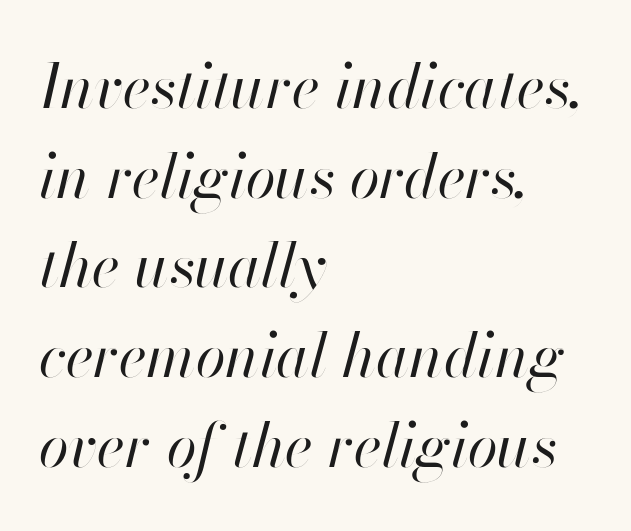
Characters are canted at an angle relative to the baseline's perpendicular. Check the space under the baseline: it is left empty. No letter is thick-stroked: the sample isn't bold. Which margin do the lines hug? The left one — the right edge is uneven. Character widths vary here, with narrow letters taking less room than wide ones. Observe the ordinary spacing: letters are neighbours, not strangers.
